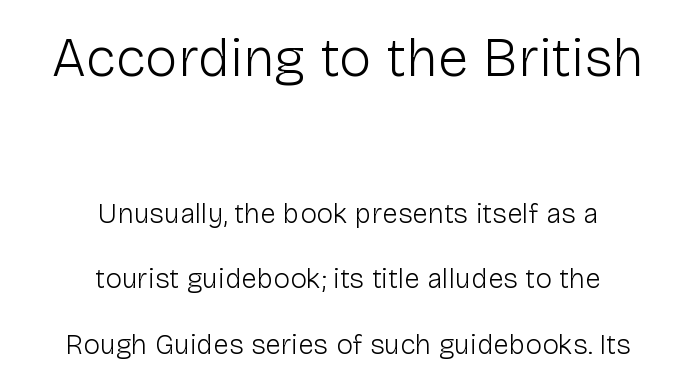
The image shows 55 px light sans-serif type, upright; set centered, loose line spacing (2.33x), normal letter spacing, not underlined; the first (top) block is 1.96x larger; low stroke contrast and a medium x-height.
